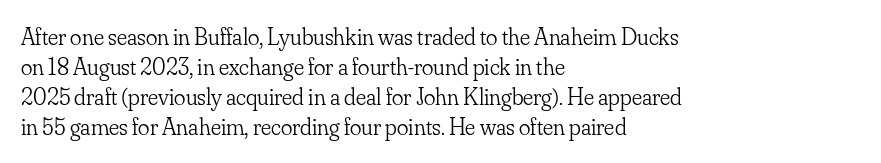
Honestly, there is no underline to notice here at all. The font's upright variant was chosen for this text. Horizontally, the lines are justified to the leading edge only. Bold? No — there's no thickening of the strokes.
